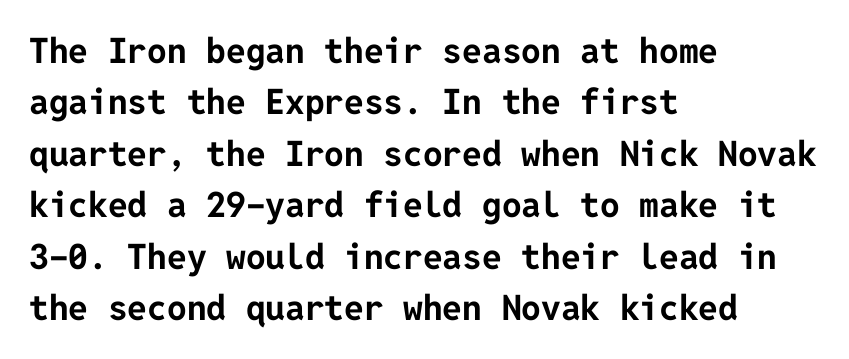
{"serif": "no", "italic": "no", "bold": "yes", "weight": "bold", "width": "normal", "stroke_contrast": "low", "x_height": "medium", "underline": "no", "align": "left", "line_spacing": "normal", "line_spacing_ratio": 1.47, "letter_spacing": "normal", "letter_spacing_em": 0.0, "glyph_px": 35}
